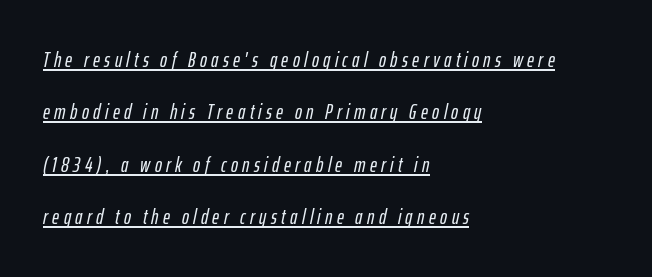
{"italic": "yes", "lean": "right", "slant_degrees": 12, "underline": "yes", "align": "left", "line_spacing": "loose", "line_spacing_ratio": 2.49, "letter_spacing": "wide", "letter_spacing_em": 0.21, "glyph_px": 21}
